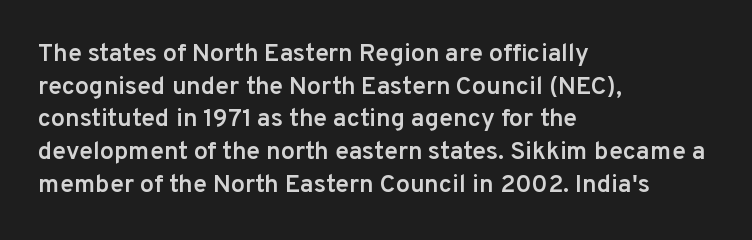
Q: Is the text bold? A: Semi-bold.
Q: Is the text italic (slanted)? A: No, it is upright.
Q: Is the text underlined? A: No.
Q: How is the paragraph aligned? A: Left-aligned.
Q: Is the spacing between letters normal or unusually wide? A: Normal.
Q: Is the spacing between lines tight, normal or loose? A: Normal.
